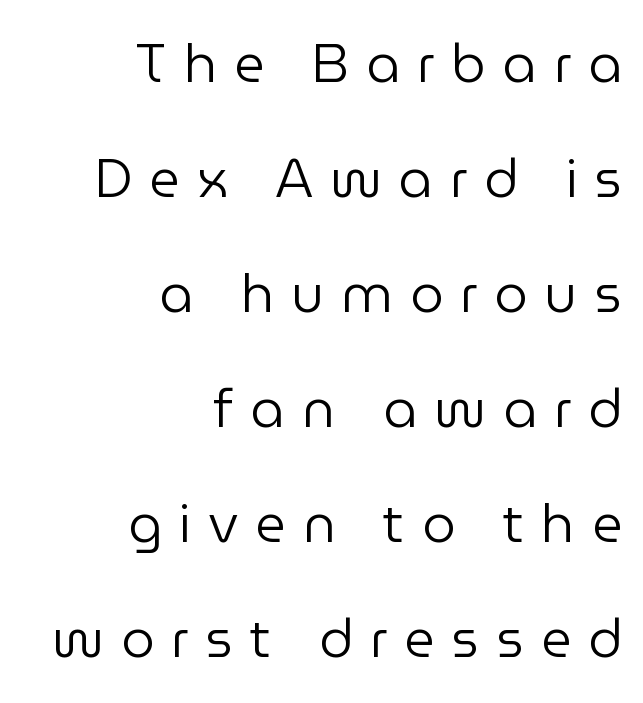
Q: Is the text bold? A: No.
Q: Is the text italic (slanted)? A: No, it is upright.
Q: Is the typeface a serif or a sans-serif typeface? A: Sans-serif.
Q: Is the text underlined? A: No.
Q: How is the paragraph aligned? A: Right-aligned.
Q: Is the spacing between letters normal or unusually wide? A: Unusually wide.
Q: Is the spacing between lines tight, normal or loose? A: Loose.
Q: Width (condensed, normal, or wide)? A: Normal.
Q: Stroke contrast? A: Low.
Q: x-height? A: Medium.
Q: Monospaced? A: No.
